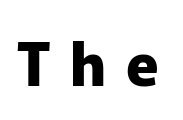
The image shows 59 px heavy sans-serif type, upright; set unusually wide letter spacing (+0.33 em), not underlined; low stroke contrast and a medium x-height.
